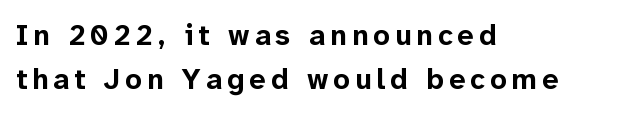
A typesetter would call this proportional, since set widths differ per character. Vertical strokes here are truly vertical. Vertically, the passage feels balanced, rows spaced as you'd expect. The space beneath each line is pristine and unruled.
